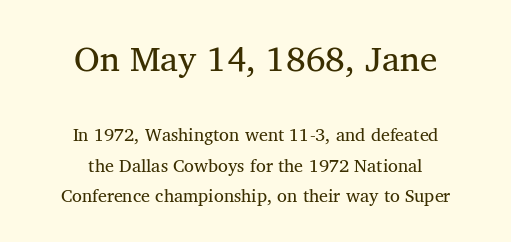
Q: Is the text bold? A: No.
Q: Is the text italic (slanted)? A: No, it is upright.
Q: Is the typeface a serif or a sans-serif typeface? A: Serif.
Q: Is the text underlined? A: No.
Q: How is the paragraph aligned? A: Centered.
Q: Is the spacing between letters normal or unusually wide? A: Normal.
Q: Which block of text is set in a larger size, the first (top) or the second (bottom)? A: The first (top) one.
Q: Width (condensed, normal, or wide)? A: Normal.
Q: Stroke contrast? A: Medium.
Q: x-height? A: Medium.
Q: Monospaced? A: No.
